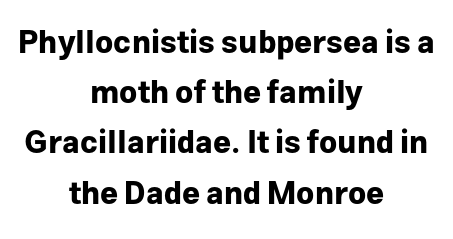
Typeset on center — no edge is straight. Tracking here is standard; glyphs follow each other at the usual distance. Looks like regular typesetting: each glyph gets only the width it needs. This rendering employs a face without finishing strokes, i.e., a sans-serif.
